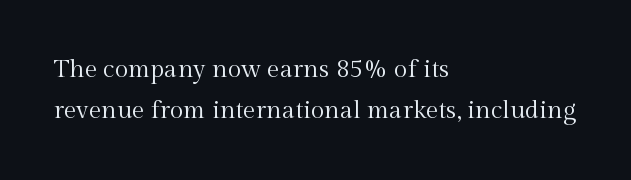
The image shows 25 px text type, upright; set left-aligned, normal line spacing (1.64x), normal letter spacing, not underlined.
